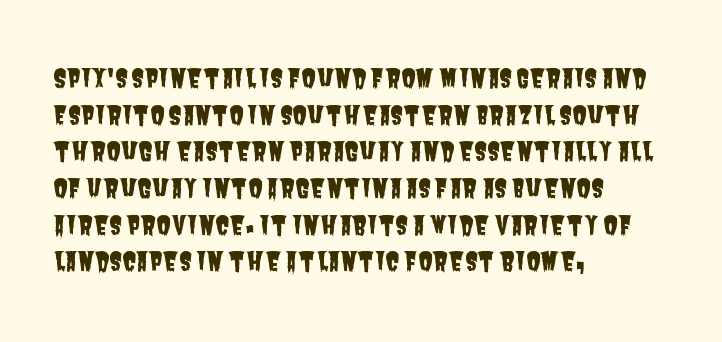
The image shows 26 px text type; set left-aligned, normal line spacing (1.41x), normal letter spacing, not underlined.
